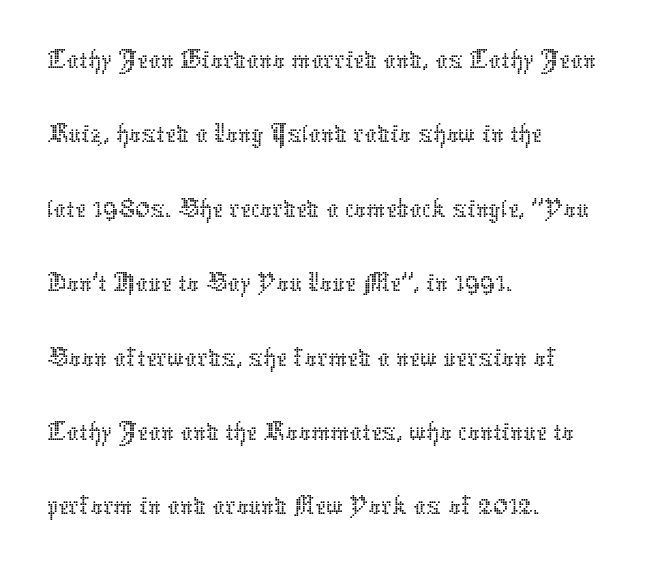
Q: Is the text bold? A: No.
Q: Is the text italic (slanted)? A: No, it is upright.
Q: Is the text underlined? A: No.
Q: How is the paragraph aligned? A: Left-aligned.
Q: Is the spacing between letters normal or unusually wide? A: Normal.
Q: Width (condensed, normal, or wide)? A: Normal.
Q: Stroke contrast? A: Low.
Q: x-height? A: Medium.
Q: Monospaced? A: No.
